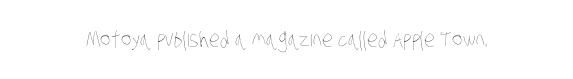
Q: Is the text bold? A: No.
Q: Is the text underlined? A: No.
Q: Is the spacing between letters normal or unusually wide? A: Normal.
